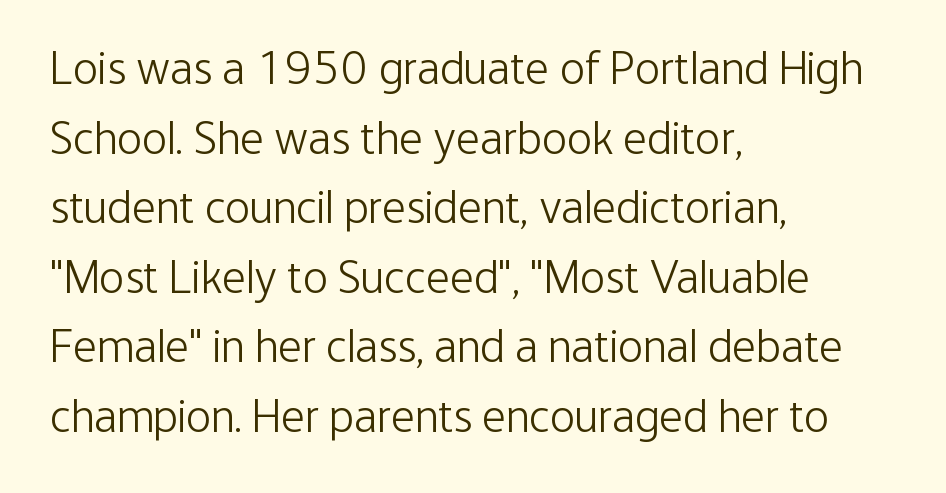
Q: Is the text bold? A: No.
Q: Is the text italic (slanted)? A: No, it is upright.
Q: Is the typeface a serif or a sans-serif typeface? A: Sans-serif.
Q: Is the text underlined? A: No.
Q: How is the paragraph aligned? A: Left-aligned.
Q: Is the spacing between letters normal or unusually wide? A: Normal.
Q: Is the spacing between lines tight, normal or loose? A: Normal.
Q: Width (condensed, normal, or wide)? A: Condensed.
Q: Stroke contrast? A: Low.
Q: x-height? A: Medium.
Q: Monospaced? A: No.
